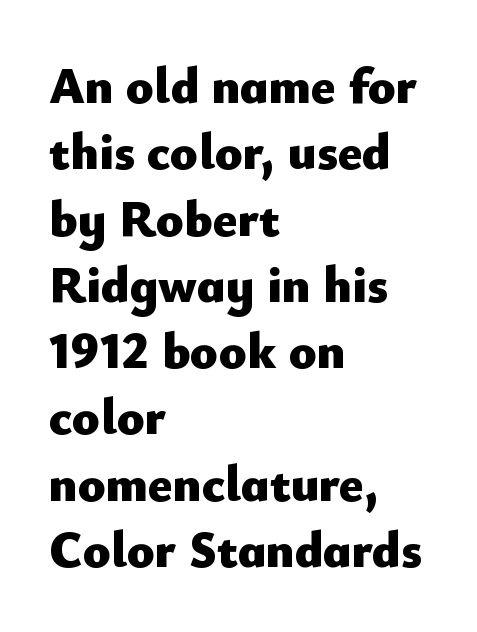
The image shows 51 px heavy sans-serif type, upright; set left-aligned, normal line spacing (1.3x), normal letter spacing, not underlined; low stroke contrast and a small x-height.
